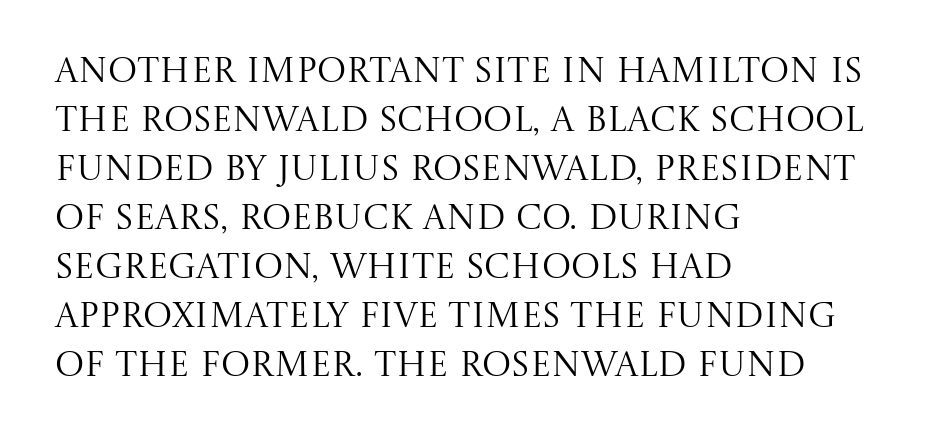
You could not count columns in this text — the font is proportionally spaced. Type style note: has serifs. Summary of vertical rhythm: regular, with standard interline spacing. Where is the straight margin? On the left.
